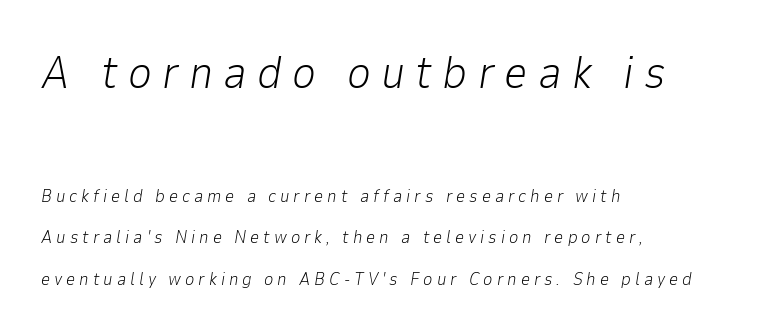
Q: Is the text bold? A: No.
Q: Is the text italic (slanted)? A: Yes, it leans right by about 9 degrees.
Q: Is the text underlined? A: No.
Q: How is the paragraph aligned? A: Left-aligned.
Q: Is the spacing between letters normal or unusually wide? A: Unusually wide.
Q: Is the spacing between lines tight, normal or loose? A: Loose.
Q: Which block of text is set in a larger size, the first (top) or the second (bottom)? A: The first (top) one.
Q: Width (condensed, normal, or wide)? A: Normal.
Q: Stroke contrast? A: Low.
Q: x-height? A: Medium.
Q: Monospaced? A: No.
